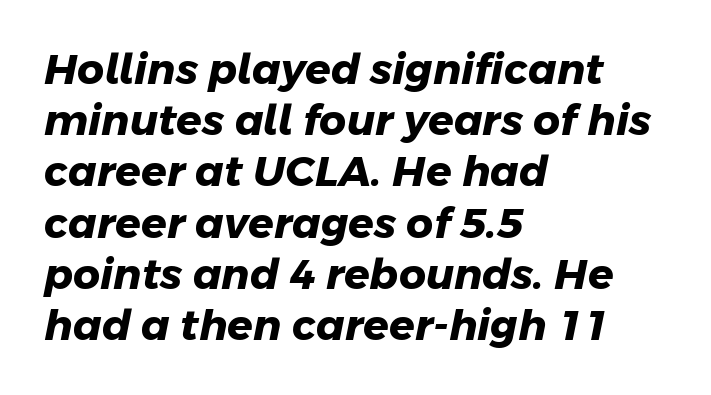
Serif or sans? Sans — the stroke terminals are bare. Honestly, there is no underline to notice here at all. Is the type bold? Yes — the strokes are clearly thick and heavy. The typesetter chose a ragged-right arrangement here.
